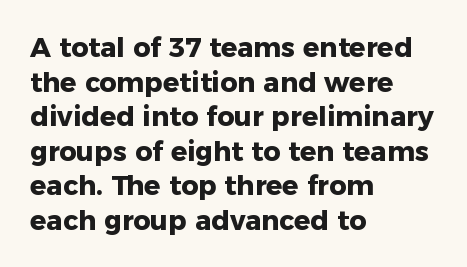
{"italic": "no", "bold": "yes", "underline": "no", "align": "left", "line_spacing": "normal", "line_spacing_ratio": 1.28, "letter_spacing": "normal", "letter_spacing_em": 0.0, "glyph_px": 27}
